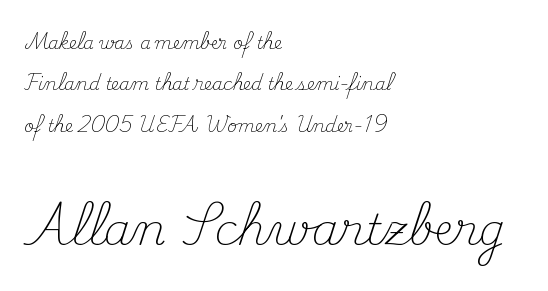
{"serif": "yes", "bold": "no", "weight": "light", "width": "normal", "stroke_contrast": "medium", "x_height": "small", "monospaced": "no", "underline": "no", "align": "left", "line_spacing": "loose", "line_spacing_ratio": 2.43, "letter_spacing": "normal", "letter_spacing_em": 0.0, "larger_block": "second", "size_ratio": 2.53, "glyph_px": 43}
